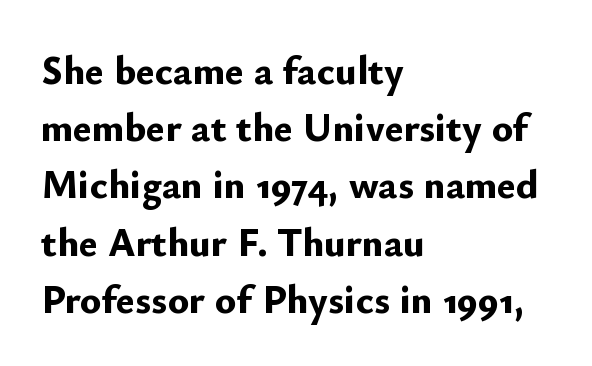
{"serif": "no", "italic": "no", "bold": "yes", "weight": "bold", "width": "normal", "stroke_contrast": "low", "x_height": "small", "monospaced": "no", "underline": "no", "align": "left", "line_spacing": "normal", "line_spacing_ratio": 1.43, "letter_spacing": "normal", "letter_spacing_em": 0.0, "glyph_px": 40}
